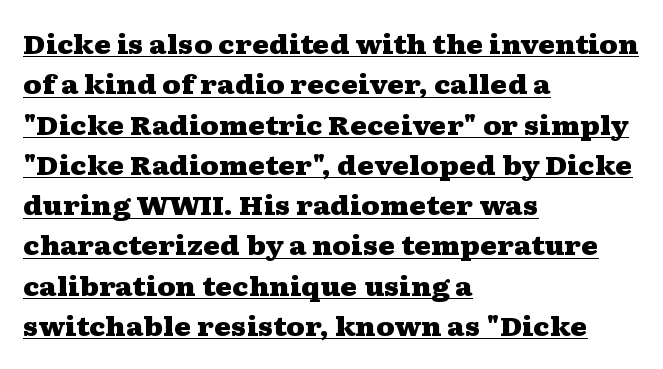
Q: Is the text bold? A: Yes.
Q: Is the text italic (slanted)? A: No, it is upright.
Q: Is the text underlined? A: Yes.
Q: How is the paragraph aligned? A: Left-aligned.
Q: Is the spacing between letters normal or unusually wide? A: Normal.
Q: Is the spacing between lines tight, normal or loose? A: Normal.
